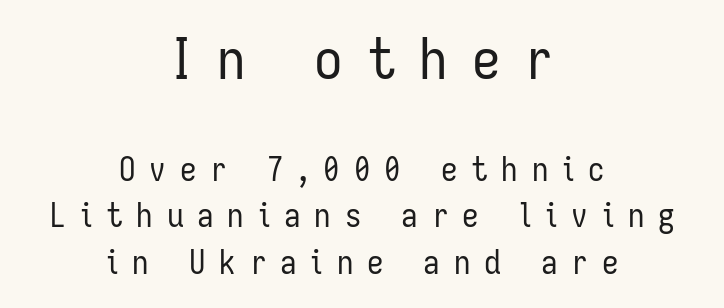
{"serif": "no", "italic": "no", "bold": "no", "weight": "regular", "width": "condensed", "stroke_contrast": "low", "x_height": "medium", "monospaced": "no", "underline": "no", "align": "center", "line_spacing": "normal", "line_spacing_ratio": 1.41, "letter_spacing": "wide", "letter_spacing_em": 0.42, "larger_block": "first", "size_ratio": 1.73, "glyph_px": 57}
